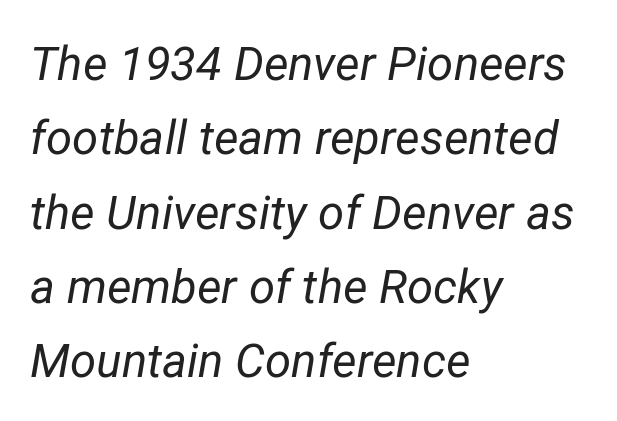
The image shows 47 px regular-weight type, italic (leaning right); set left-aligned, normal line spacing (1.58x), normal letter spacing, not underlined; low stroke contrast and a medium x-height.
